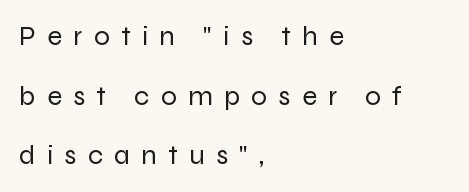
{"serif": "no", "italic": "no", "bold": "no", "weight": "regular", "width": "normal", "stroke_contrast": "low", "x_height": "medium", "monospaced": "no", "underline": "no", "align": "left", "line_spacing": "loose", "line_spacing_ratio": 2.13, "letter_spacing": "wide", "letter_spacing_em": 0.4, "glyph_px": 28}
